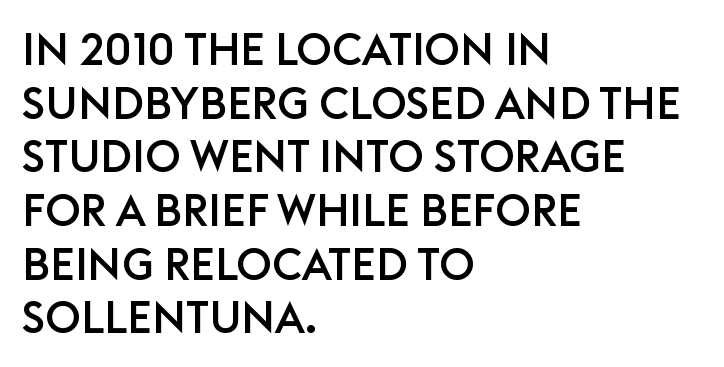
The image shows 44 px sans-serif type, upright; set left-aligned, line spacing 1.22x, normal letter spacing, not underlined; low stroke contrast and a large x-height.
